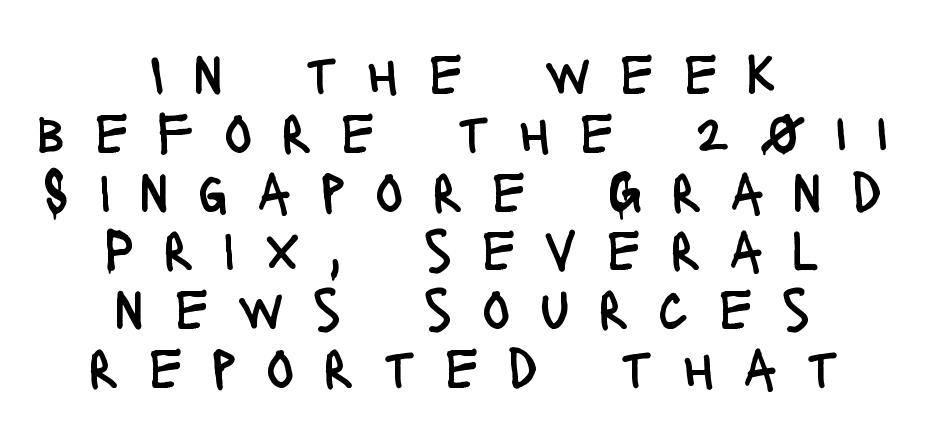
Letterform terminals end flat and unadorned throughout the passage. The vertical gap from one line to the next is small. This sample is center-justified, so both line endings float freely. Weight class: somewhere from thin through regular. You could only call the tracking loose — the letters float apart.
